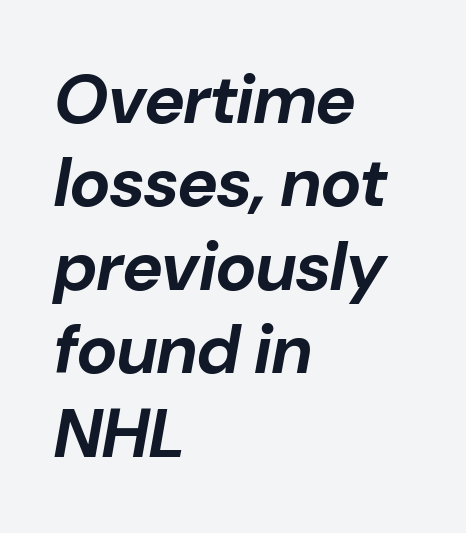
{"italic": "yes", "lean": "right", "slant_degrees": 10, "bold": "yes", "weight": "bold", "width": "normal", "stroke_contrast": "low", "x_height": "medium", "monospaced": "no", "underline": "no", "align": "left", "line_spacing_ratio": 1.21, "letter_spacing": "normal", "letter_spacing_em": 0.0, "glyph_px": 69}
